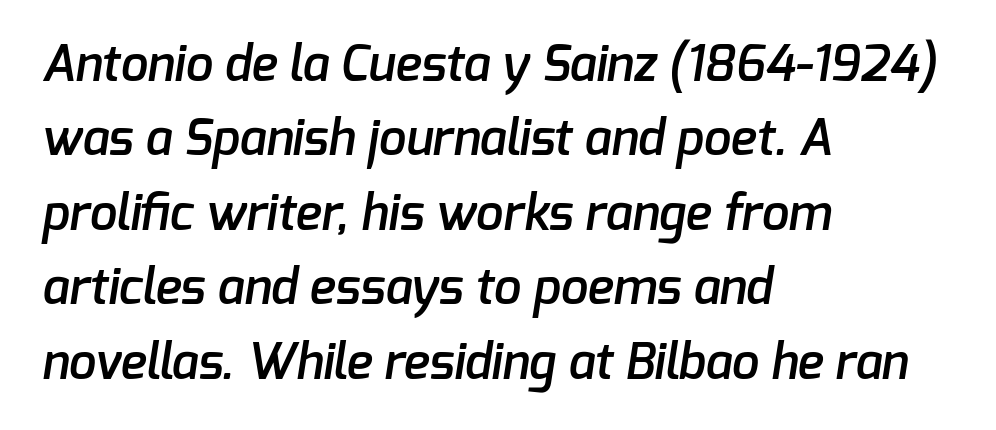
The image shows 49 px semibold sans-serif type; set left-aligned, normal line spacing (1.52x), normal letter spacing, not underlined; low stroke contrast and a medium x-height.
